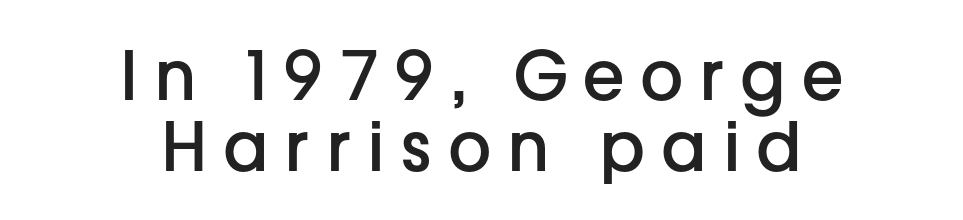
Each letter's strokes conclude bluntly, with no projecting serifs. Tall strokes in this sample are plumb rather than angled. Here the glyphs are tracked loosely, breaking word shapes into spaced letters. The paragraph shown floats in the horizontal middle. Each letter keeps its own natural width here, so spacing adapts to shape. I'd describe the lettering as semibold — firm but not a full bold.
